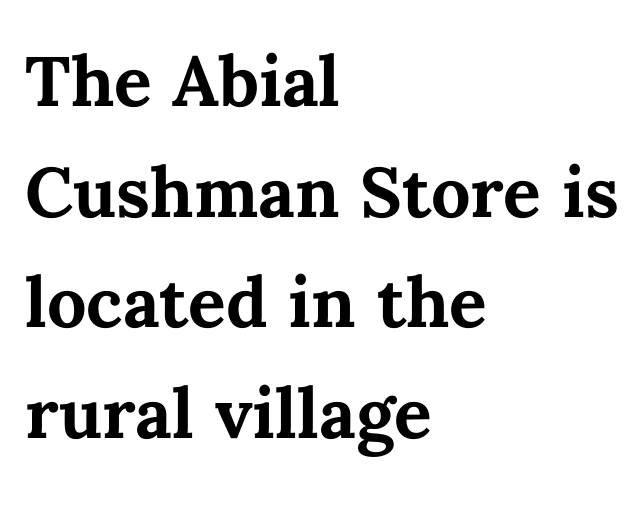
The gap between lines stays unmarked. There is no visible air inserted between adjacent glyphs. Think of a printed novel: that variable character pitch is what you see here. In terms of leading, this rendering sits right in the middle. If you drew a ruler down the left edge, every line would touch it.
